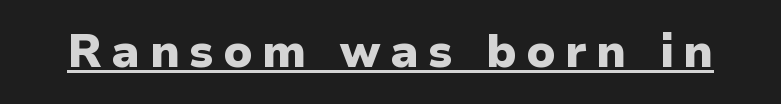
Somebody hit Ctrl+U on this one — the words are underlined. The letters stand upright; this is a roman face. Here the designer chose a conventional face with non-uniform glyph widths. Does extra space separate the letters? Yes, quite a lot of it. In terms of letterform style, serifs are entirely absent. Strokes here are thick enough to call this a true bold.
